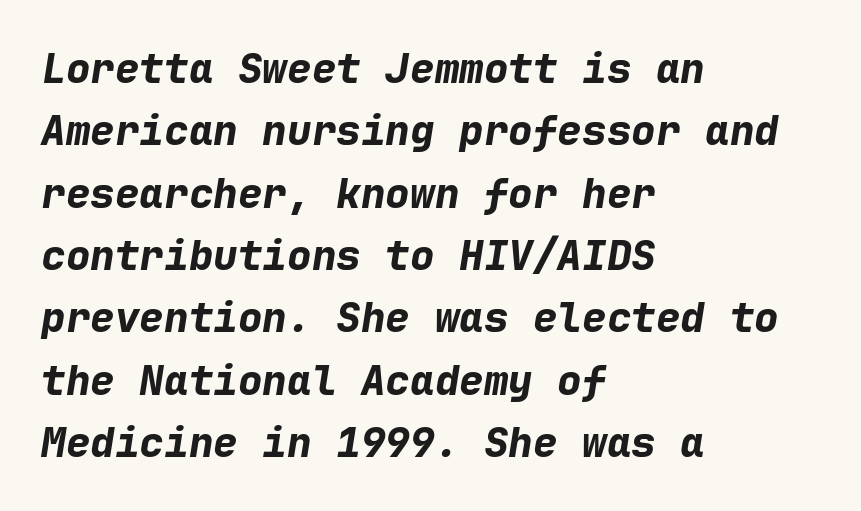
The image shows 41 px bold type, italic (leaning right), monospaced; set left-aligned, normal line spacing (1.52x), normal letter spacing, not underlined; low stroke contrast and a medium x-height.
